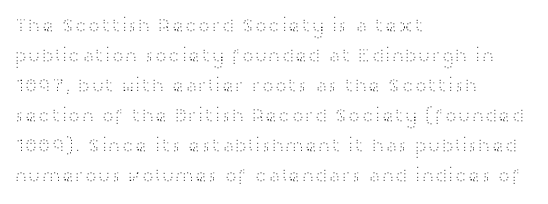
The face looks like a standard text weight, possibly lighter. A normal amount of white space separates one row of letters from the next. Line beginnings align vertically; line endings do not. The horizontal fit of the characters is conventional and even. The passage shown is not underscored anywhere.
